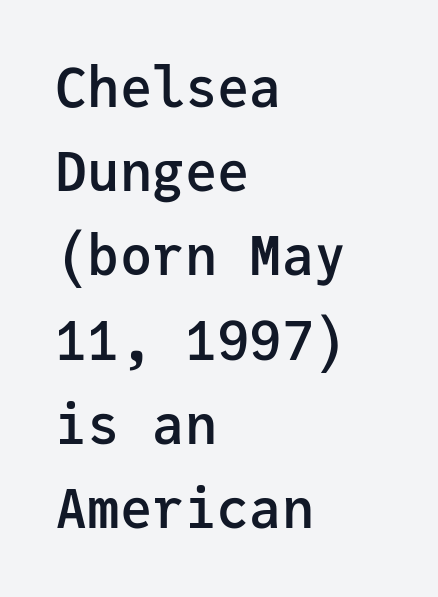
Font category for this specimen: sans-serif. Monospaced: the letters line up in strict vertical columns. The space between consecutive lines is moderate. Students, this is semibold: more ink than regular, less than bold. Caption: multi-line text, flush left, ragged right.
